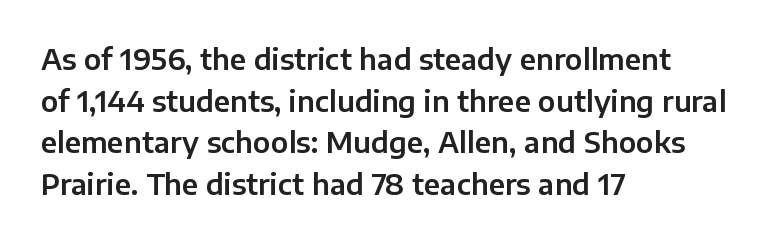
The image shows 28 px sans-serif type, upright; set left-aligned, normal line spacing (1.49x), normal letter spacing, not underlined; low stroke contrast and a medium x-height.
